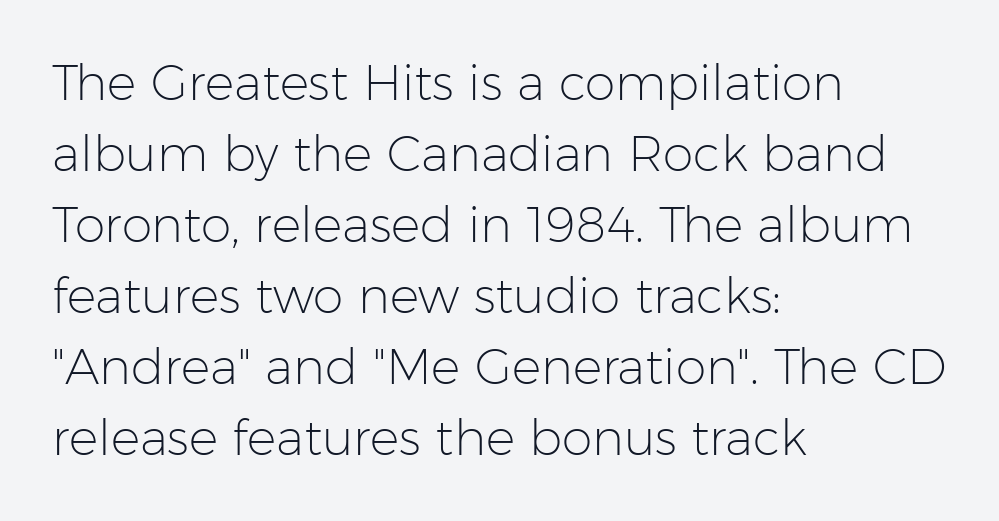
{"serif": "no", "italic": "no", "bold": "no", "weight": "light", "width": "normal", "stroke_contrast": "low", "x_height": "medium", "monospaced": "no", "underline": "no", "align": "left", "line_spacing": "normal", "line_spacing_ratio": 1.45, "letter_spacing": "normal", "letter_spacing_em": 0.0, "glyph_px": 49}
